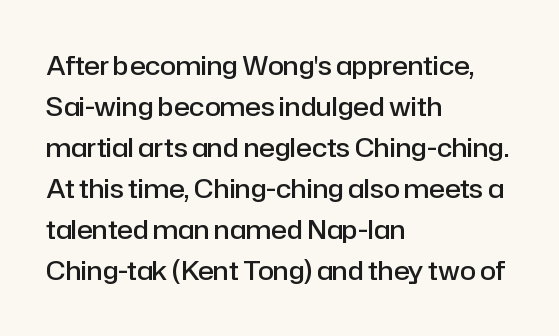
The image shows 26 px text type, upright; set left-aligned, normal line spacing (1.58x), normal letter spacing, not underlined.
